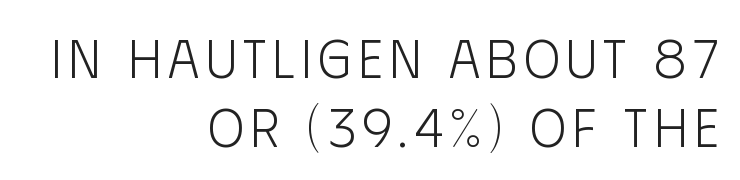
Underlining? Definitely not there. Horizontal bands of white between lines are of average thickness. Each letter keeps its own natural width here, so spacing adapts to shape. The lettering stays uniformly vertical, giving the passage a roman look. The compositor pushed each line to the right boundary.
